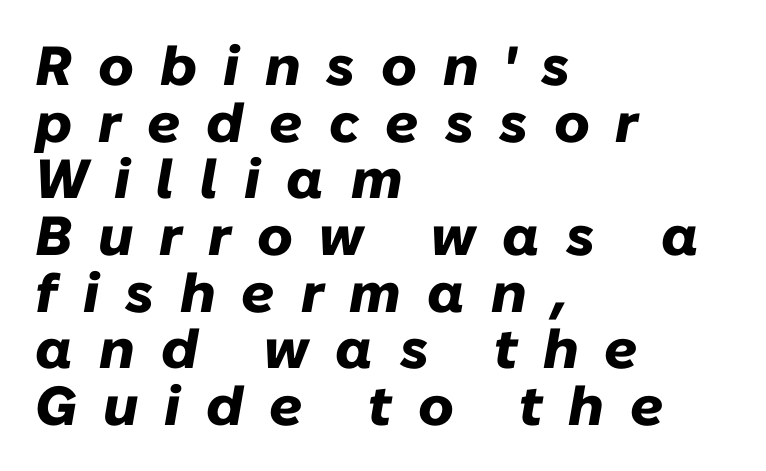
Q: Is the text bold? A: Yes.
Q: Is the text italic (slanted)? A: Yes, it leans right by about 10 degrees.
Q: Is the text underlined? A: No.
Q: How is the paragraph aligned? A: Left-aligned.
Q: Is the spacing between letters normal or unusually wide? A: Unusually wide.
Q: Is the spacing between lines tight, normal or loose? A: Tight.
Q: Width (condensed, normal, or wide)? A: Normal.
Q: Stroke contrast? A: Low.
Q: x-height? A: Medium.
Q: Monospaced? A: No.
